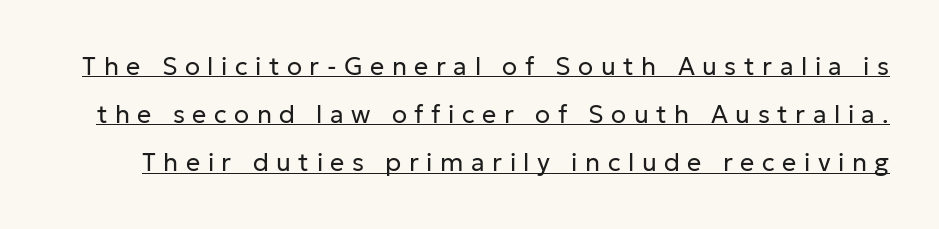
The image shows 25 px text type, upright; set loose line spacing (1.93x), unusually wide letter spacing (+0.3 em), underlined.
